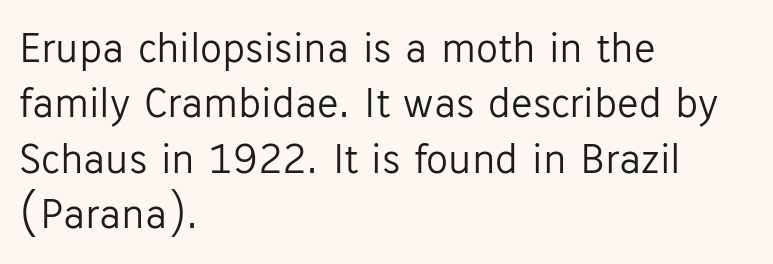
The image shows 44 px light sans-serif type, upright; set left-aligned, normal line spacing (1.26x), normal letter spacing, not underlined; low stroke contrast and a medium x-height.
